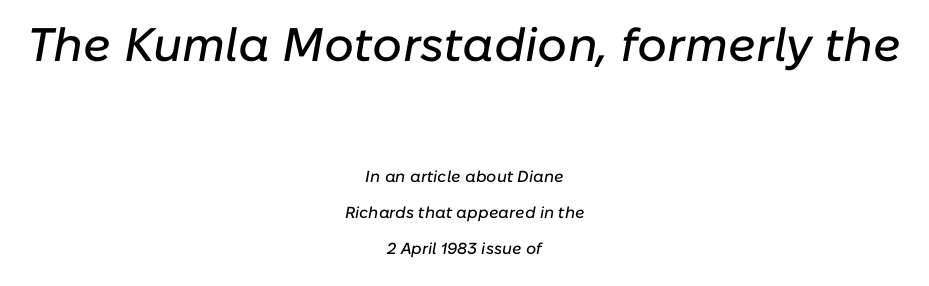
{"italic": "yes", "lean": "right", "slant_degrees": 10, "width": "normal", "stroke_contrast": "low", "x_height": "medium", "monospaced": "no", "underline": "no", "align": "center", "line_spacing": "loose", "line_spacing_ratio": 2.25, "letter_spacing": "normal", "letter_spacing_em": 0.0, "larger_block": "first", "size_ratio": 2.94, "glyph_px": 47}
